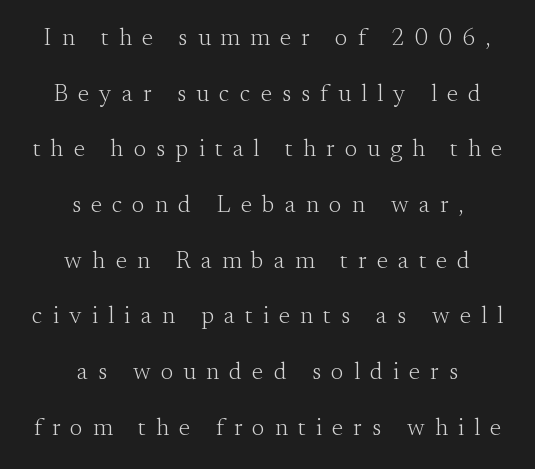
{"italic": "no", "bold": "no", "underline": "no", "align": "center", "line_spacing": "loose", "line_spacing_ratio": 2.32, "letter_spacing": "wide", "letter_spacing_em": 0.42, "glyph_px": 24}
